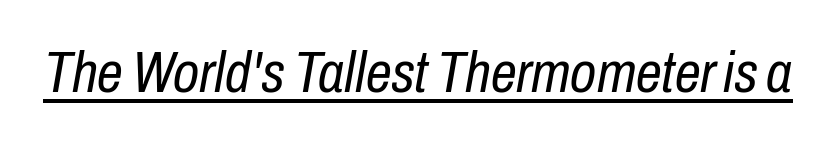
{"italic": "yes", "lean": "right", "slant_degrees": 10, "bold": "no", "weight": "regular", "width": "condensed", "stroke_contrast": "low", "x_height": "medium", "monospaced": "no", "underline": "yes", "letter_spacing": "normal", "letter_spacing_em": 0.0, "glyph_px": 58}
